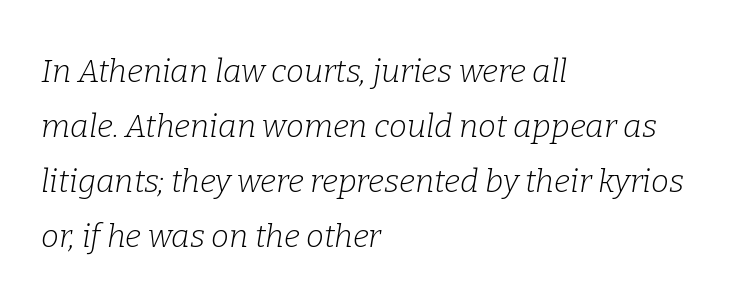
Would a proofreader flag this as italicized? Yes. A student would call this left alignment; a typographer would say flush left, rag right. Classification — serif. The foot of each line stays bare and open.
